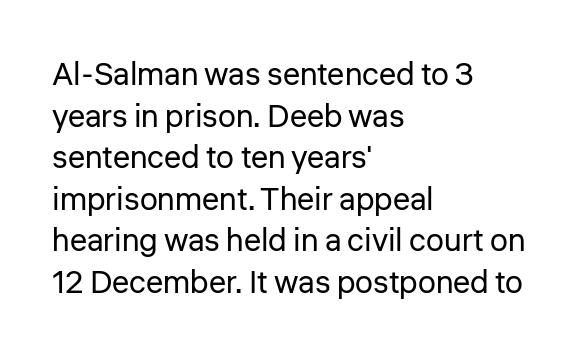
The image shows 32 px regular-weight sans-serif type, upright; set left-aligned, normal line spacing (1.3x), normal letter spacing, not underlined; low stroke contrast and a medium x-height.
